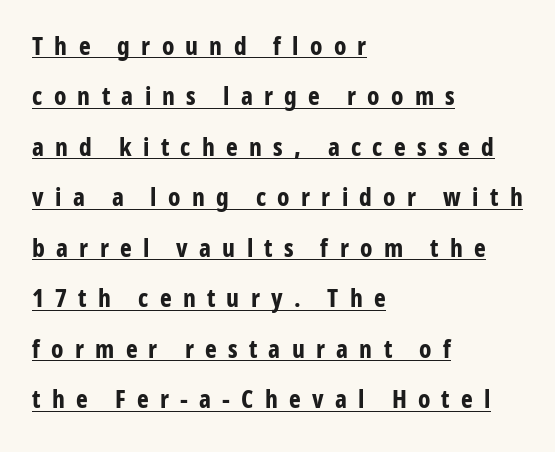
{"italic": "no", "bold": "yes", "underline": "yes", "align": "left", "line_spacing": "loose", "line_spacing_ratio": 2.02, "letter_spacing": "wide", "letter_spacing_em": 0.45, "glyph_px": 25}
